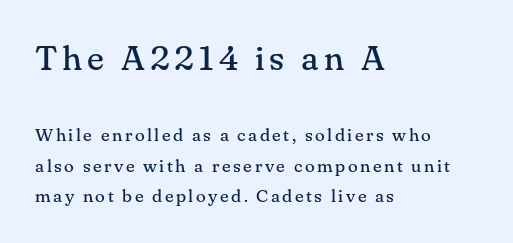
{"serif": "yes", "italic": "no", "bold": "no", "weight": "regular", "width": "normal", "stroke_contrast": "medium", "x_height": "small", "monospaced": "no", "underline": "no", "align": "left", "line_spacing_ratio": 1.71, "larger_block": "first", "size_ratio": 1.94, "glyph_px": 35}
